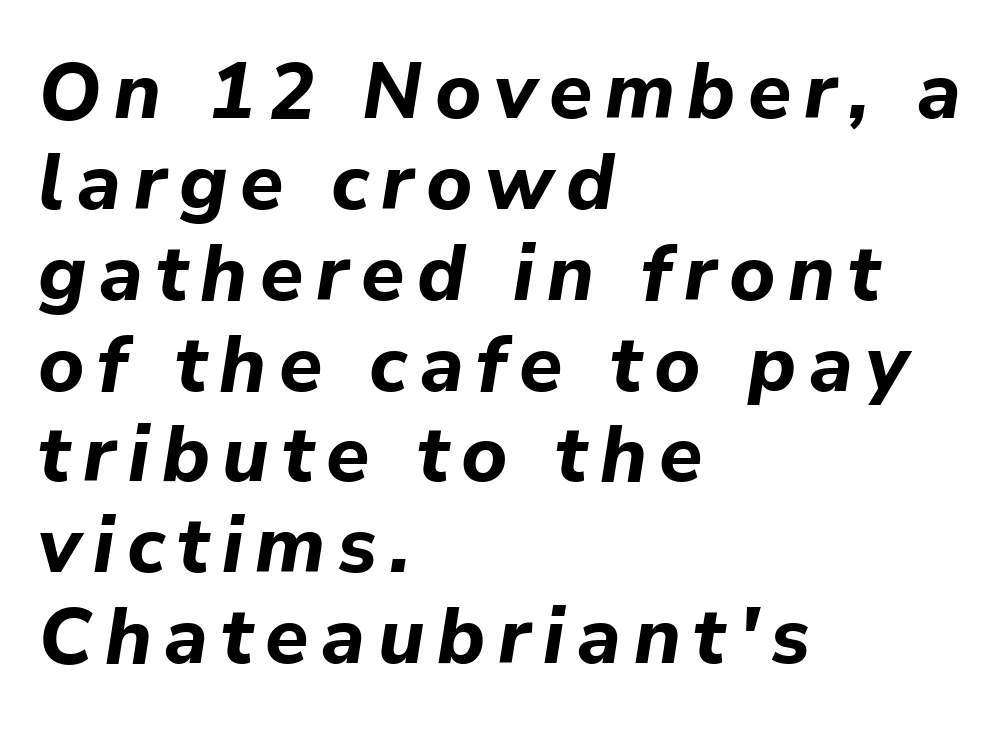
{"italic": "yes", "lean": "right", "slant_degrees": 9, "bold": "yes", "weight": "bold", "width": "normal", "stroke_contrast": "low", "x_height": "medium", "monospaced": "no", "underline": "no", "align": "left", "line_spacing": "tight", "line_spacing_ratio": 1.15, "glyph_px": 79}
